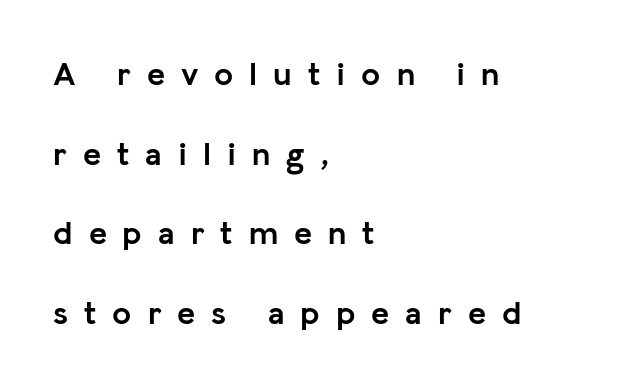
The letters advance in unequal steps, a hallmark of proportional type. The strokes are fattened all the way to bold. Notice the wide empty band between every row — that's loose leading. Characters follow at a spacing far wider than the type designer built in.
